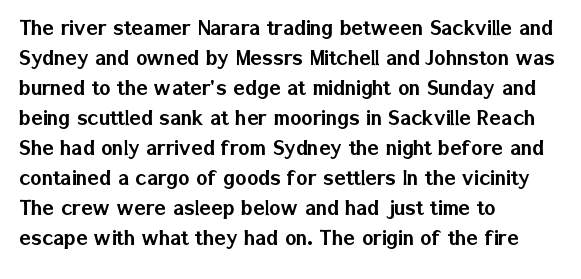
Q: Is the text italic (slanted)? A: No, it is upright.
Q: Is the text underlined? A: No.
Q: How is the paragraph aligned? A: Left-aligned.
Q: Is the spacing between letters normal or unusually wide? A: Normal.
Q: Is the spacing between lines tight, normal or loose? A: Normal.
